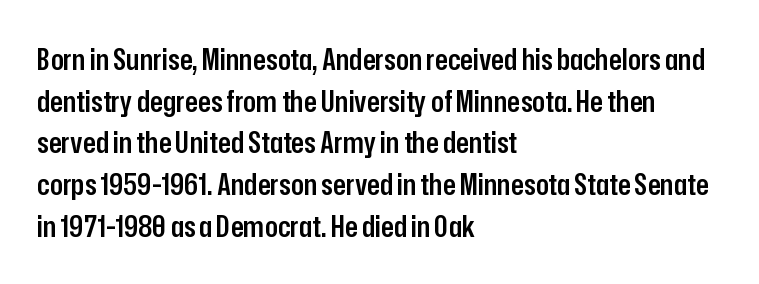
Q: Is the text bold? A: Semi-bold.
Q: Is the text italic (slanted)? A: No, it is upright.
Q: Is the typeface a serif or a sans-serif typeface? A: Sans-serif.
Q: Is the text underlined? A: No.
Q: How is the paragraph aligned? A: Left-aligned.
Q: Is the spacing between letters normal or unusually wide? A: Normal.
Q: Is the spacing between lines tight, normal or loose? A: Normal.
Q: Width (condensed, normal, or wide)? A: Condensed.
Q: Stroke contrast? A: Low.
Q: x-height? A: Medium.
Q: Monospaced? A: No.
